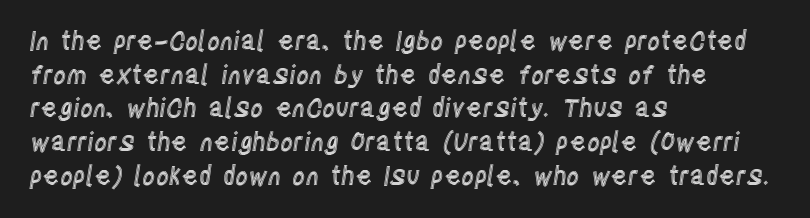
Q: Is the text italic (slanted)? A: Yes.
Q: Is the text underlined? A: No.
Q: How is the paragraph aligned? A: Left-aligned.
Q: Is the spacing between letters normal or unusually wide? A: Normal.
Q: Is the spacing between lines tight, normal or loose? A: Normal.
